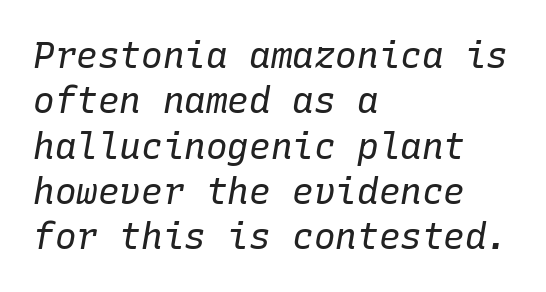
Slanted lettering throughout. Compared with a centered layout, this one pins lines to the left instead. No extra ink here — the face is not bold. The passage shown is typed in a monospace face where columns stay perfectly aligned. The area under the type is left untouched.
